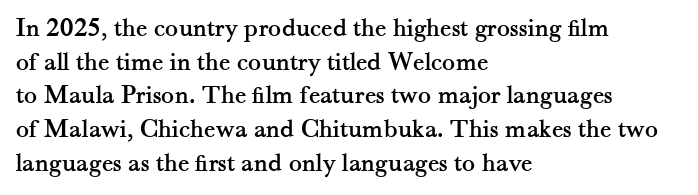
This is the regular roman posture of the typeface. Does extra space separate the letters? No, they use regular spacing. One-word summary of the alignment: left. How would I describe the line gaps? Plain and ordinary.
